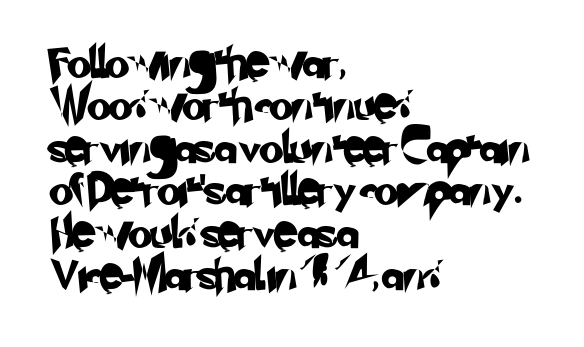
Glance below the letters and you will spot only blank space. Look at the bottom of the vertical strokes: they stop flat, with no serifs. You could call the tracking neutral — neither tight nor loose. Compared with typical paragraphs, the rows here are spaced about the same. The face used here is proportionally spaced, like ordinary book or web type.
